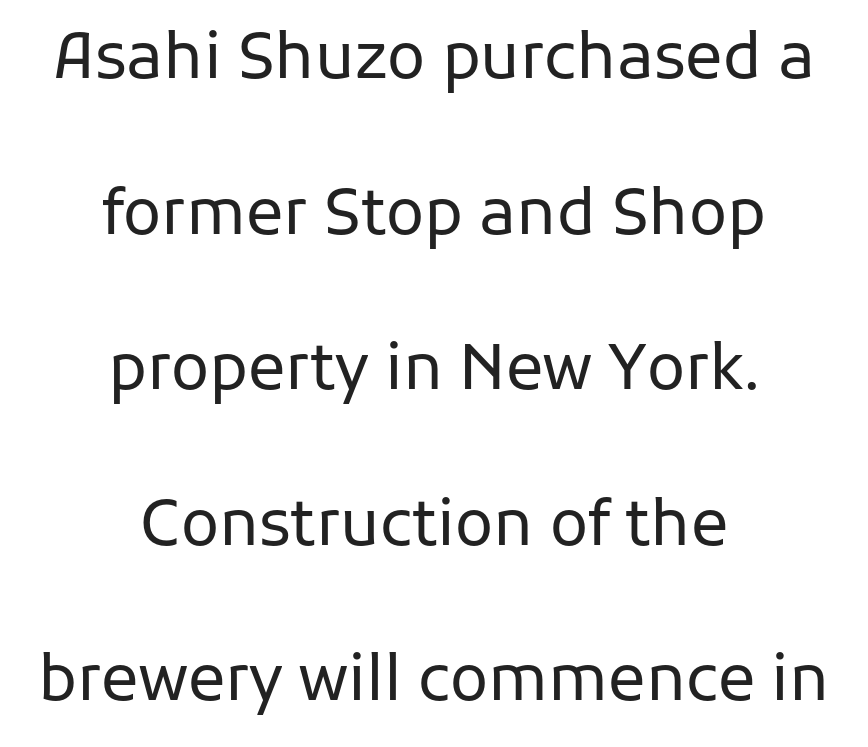
The image shows 63 px regular-weight sans-serif type, upright; set centered, loose line spacing (2.47x), normal letter spacing, not underlined; low stroke contrast and a medium x-height.
